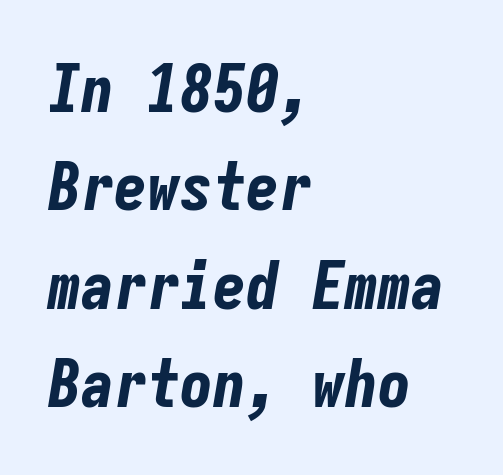
{"italic": "yes", "lean": "right", "slant_degrees": 9, "bold": "yes", "weight": "bold", "width": "condensed", "stroke_contrast": "low", "x_height": "medium", "monospaced": "yes", "underline": "no", "align": "left", "line_spacing": "normal", "line_spacing_ratio": 1.49, "letter_spacing": "normal", "letter_spacing_em": 0.0, "glyph_px": 66}
